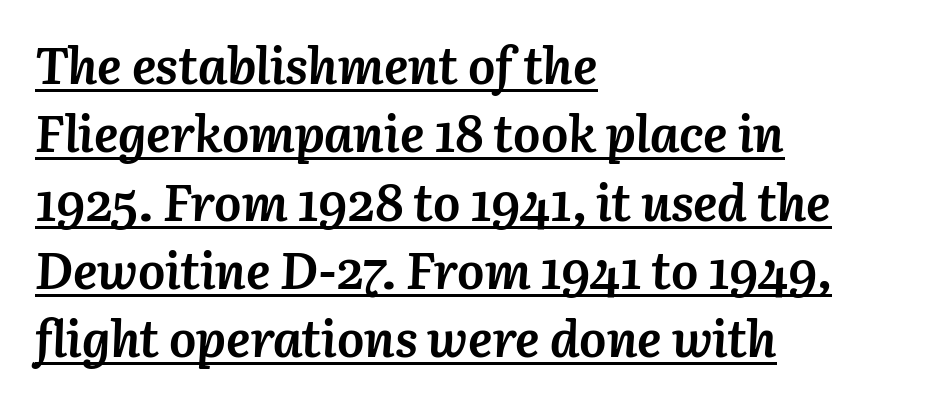
The typesetter has applied underlining to the passage shown. The rendering uses a moderate line-height, typical for paragraphs. Yep, that's italic — everything's leaning. The face used here has the dense, thick strokes of a bold. Tracking value appears to be zero — textbook default spacing.
